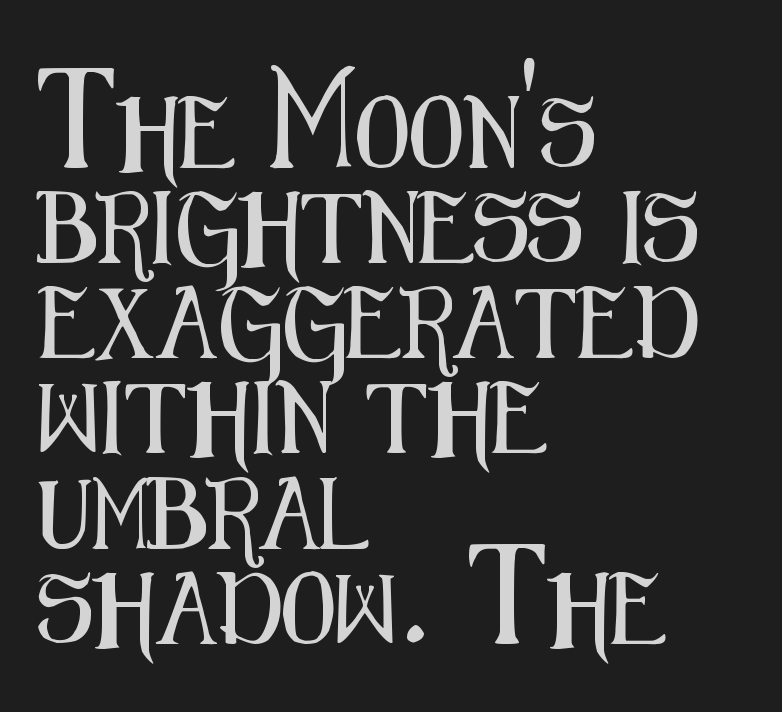
Every row of glyphs begins at an identical x-position on the left. Default kerning and tracking; the words read as compact shapes. Is this a fixed-width face? No — the glyphs have proportional, varying widths. Posture: straight, roman, zero tilt. The leading is moderate, giving the passage an even texture.
